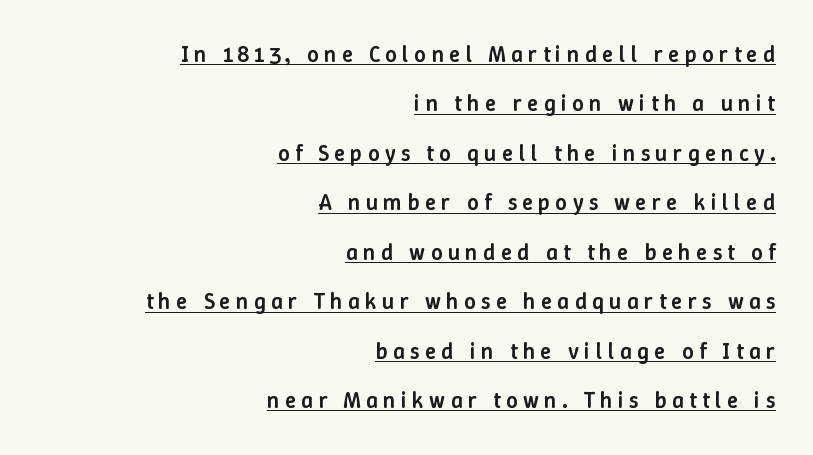
{"italic": "no", "bold": "semi", "underline": "yes", "align": "right", "line_spacing": "loose", "line_spacing_ratio": 2.15, "letter_spacing": "wide", "letter_spacing_em": 0.23, "glyph_px": 23}
